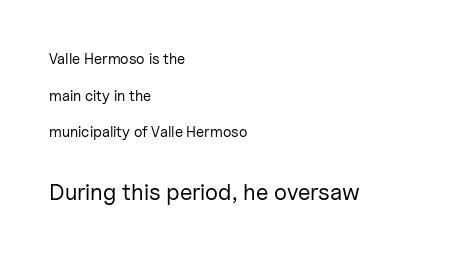
Q: Is the text bold? A: No.
Q: Is the text italic (slanted)? A: No, it is upright.
Q: Is the text underlined? A: No.
Q: How is the paragraph aligned? A: Left-aligned.
Q: Is the spacing between letters normal or unusually wide? A: Normal.
Q: Is the spacing between lines tight, normal or loose? A: Loose.
Q: Which block of text is set in a larger size, the first (top) or the second (bottom)? A: The second (bottom) one.
